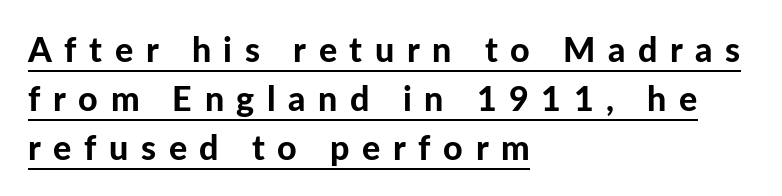
Q: Is the text bold? A: Yes.
Q: Is the text italic (slanted)? A: No, it is upright.
Q: Is the typeface a serif or a sans-serif typeface? A: Sans-serif.
Q: Is the text underlined? A: Yes.
Q: How is the paragraph aligned? A: Left-aligned.
Q: Is the spacing between letters normal or unusually wide? A: Unusually wide.
Q: Is the spacing between lines tight, normal or loose? A: Normal.
Q: Width (condensed, normal, or wide)? A: Normal.
Q: Stroke contrast? A: Low.
Q: x-height? A: Medium.
Q: Monospaced? A: No.
